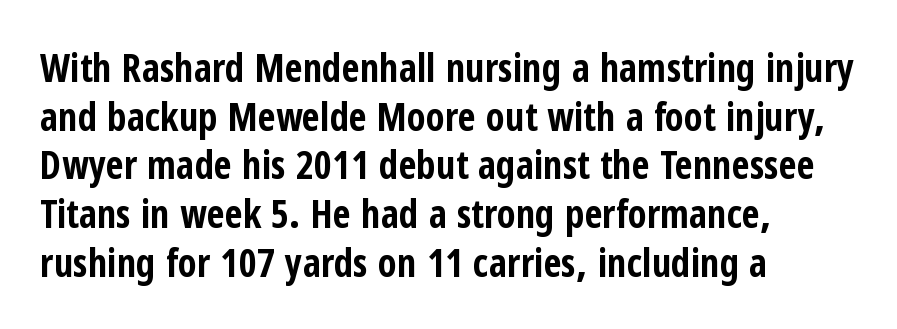
The image shows 39 px bold, condensed sans-serif type, upright; set left-aligned, normal line spacing (1.25x), normal letter spacing, not underlined; low stroke contrast and a medium x-height.
